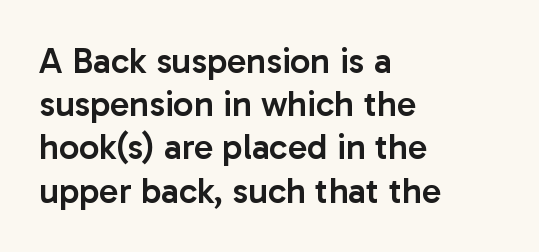
{"serif": "no", "italic": "no", "bold": "semi", "weight": "semibold", "width": "normal", "stroke_contrast": "low", "x_height": "medium", "monospaced": "no", "underline": "no", "align": "left", "line_spacing_ratio": 1.2, "letter_spacing": "normal", "letter_spacing_em": 0.0, "glyph_px": 36}
